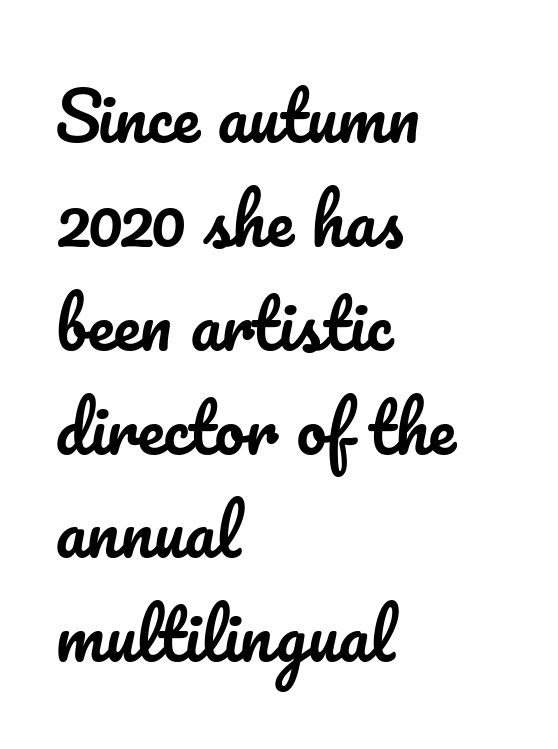
The image shows 67 px text type; set left-aligned, normal line spacing (1.55x), normal letter spacing, not underlined; low stroke contrast and a small x-height.
